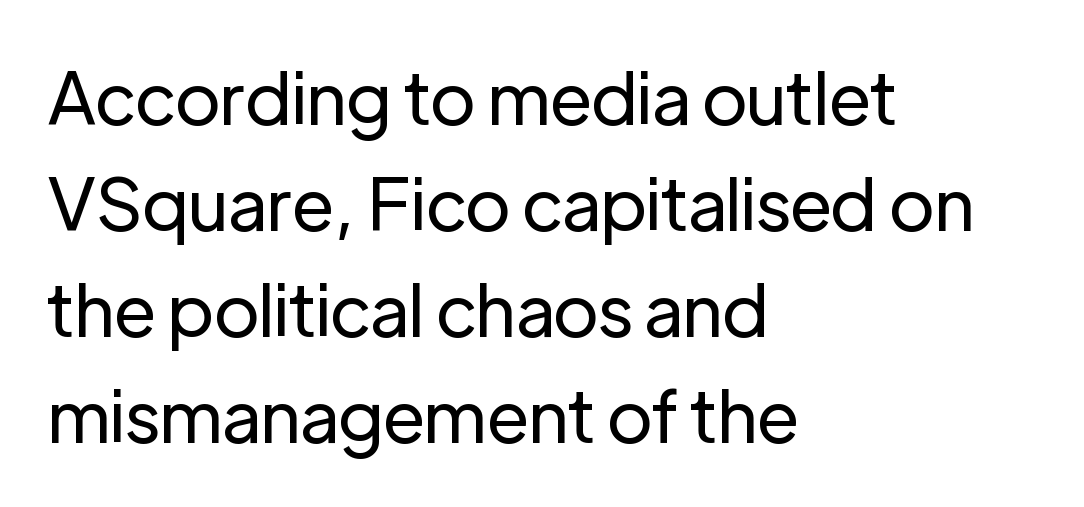
Q: Is the text bold? A: No.
Q: Is the text italic (slanted)? A: No, it is upright.
Q: Is the typeface a serif or a sans-serif typeface? A: Sans-serif.
Q: Is the text underlined? A: No.
Q: How is the paragraph aligned? A: Left-aligned.
Q: Is the spacing between letters normal or unusually wide? A: Normal.
Q: Is the spacing between lines tight, normal or loose? A: Normal.
Q: Width (condensed, normal, or wide)? A: Normal.
Q: Stroke contrast? A: Low.
Q: x-height? A: Medium.
Q: Monospaced? A: No.
